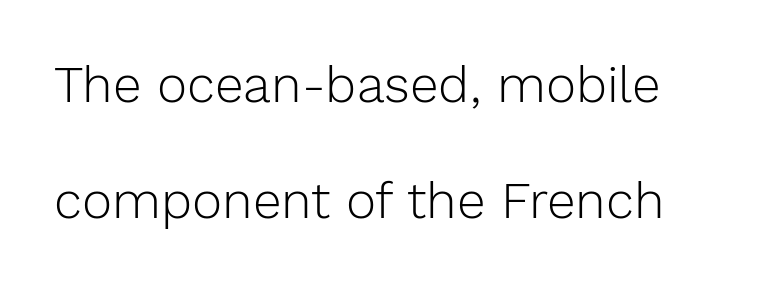
This sample trades compactness for vertical openness between lines. I'd call this a sans setting — the letters go barefoot. The space directly below the letters is spotless. Posture: upright roman. How are the letters spaced? Ordinarily, with no added tracking.
